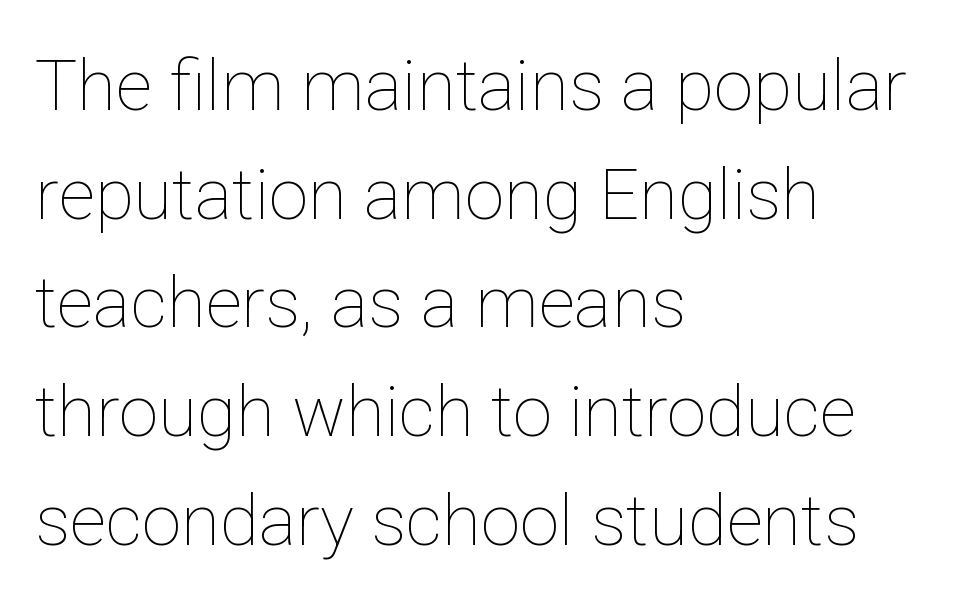
Q: Is the text bold? A: No.
Q: Is the text italic (slanted)? A: No, it is upright.
Q: Is the text underlined? A: No.
Q: How is the paragraph aligned? A: Left-aligned.
Q: Is the spacing between letters normal or unusually wide? A: Normal.
Q: Is the spacing between lines tight, normal or loose? A: Normal.
Q: Width (condensed, normal, or wide)? A: Normal.
Q: Stroke contrast? A: Low.
Q: x-height? A: Medium.
Q: Monospaced? A: No.
